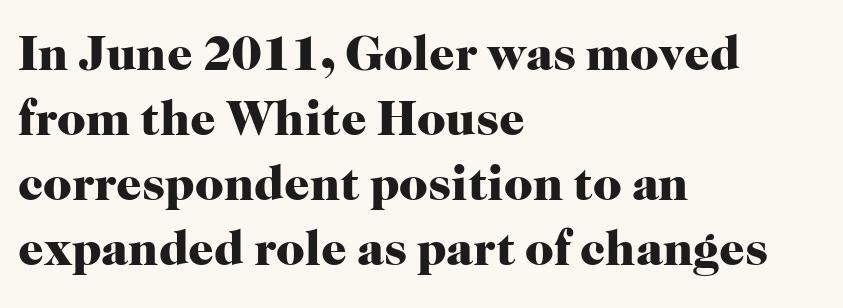
{"serif": "yes", "italic": "no", "bold": "yes", "weight": "heavy", "width": "normal", "stroke_contrast": "high", "x_height": "medium", "monospaced": "no", "underline": "no", "align": "left", "line_spacing": "normal", "line_spacing_ratio": 1.3, "letter_spacing": "normal", "letter_spacing_em": 0.0, "glyph_px": 50}
